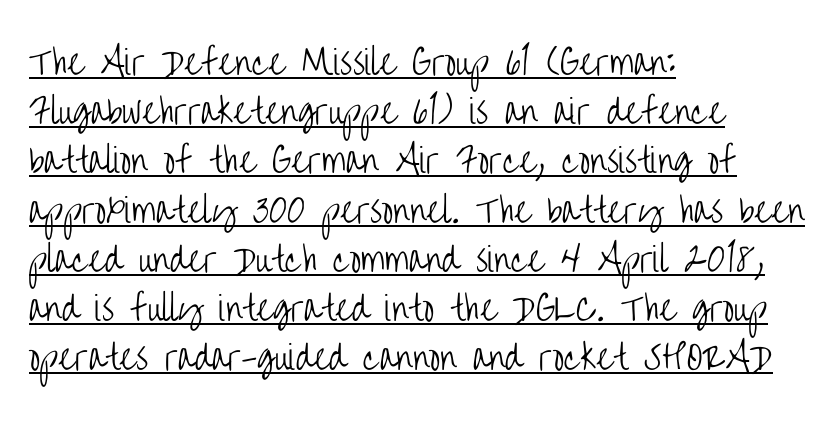
Q: Is the text bold? A: No.
Q: Is the text italic (slanted)? A: No, it is upright.
Q: Is the typeface a serif or a sans-serif typeface? A: Sans-serif.
Q: Is the text underlined? A: Yes.
Q: How is the paragraph aligned? A: Left-aligned.
Q: Is the spacing between letters normal or unusually wide? A: Normal.
Q: Is the spacing between lines tight, normal or loose? A: Normal.
Q: Width (condensed, normal, or wide)? A: Condensed.
Q: Stroke contrast? A: Low.
Q: x-height? A: Large.
Q: Monospaced? A: No.
